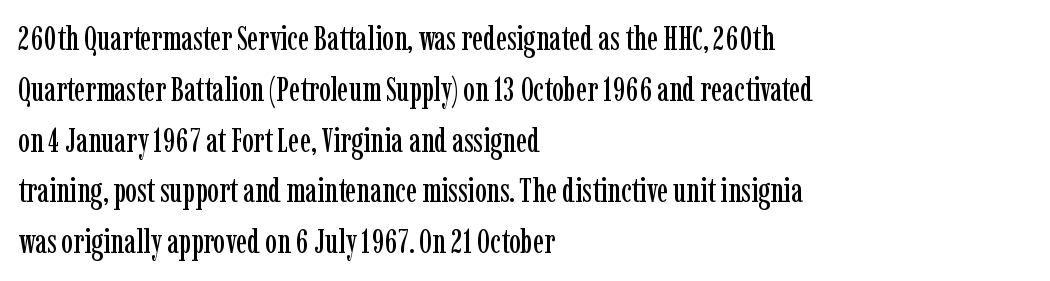
{"serif": "yes", "italic": "no", "width": "condensed", "stroke_contrast": "low", "x_height": "medium", "monospaced": "no", "underline": "no", "align": "left", "line_spacing": "normal", "line_spacing_ratio": 1.54, "letter_spacing": "normal", "letter_spacing_em": 0.0, "glyph_px": 33}
